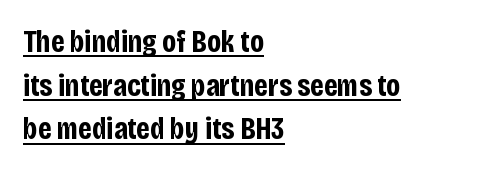
Q: Is the text bold? A: Yes.
Q: Is the text italic (slanted)? A: No, it is upright.
Q: Is the typeface a serif or a sans-serif typeface? A: Sans-serif.
Q: Is the text underlined? A: Yes.
Q: How is the paragraph aligned? A: Left-aligned.
Q: Is the spacing between letters normal or unusually wide? A: Normal.
Q: Is the spacing between lines tight, normal or loose? A: Normal.
Q: Width (condensed, normal, or wide)? A: Condensed.
Q: Stroke contrast? A: Low.
Q: x-height? A: Large.
Q: Monospaced? A: No.
